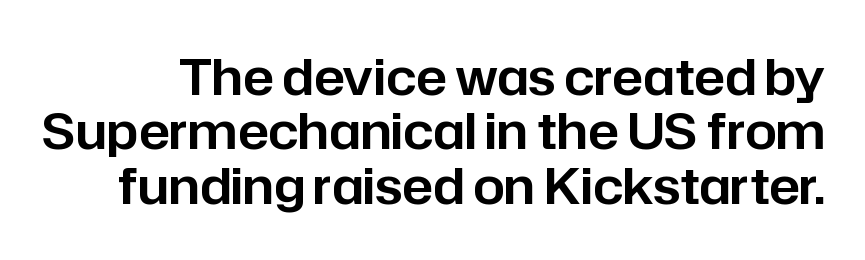
The image shows 50 px sans-serif type, upright; set tight line spacing (1.09x), normal letter spacing, not underlined; low stroke contrast and a medium x-height.
